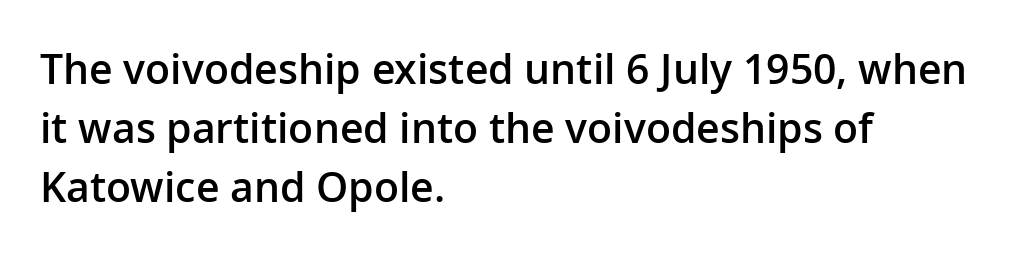
The image shows 41 px semibold sans-serif type, upright; set left-aligned, normal line spacing (1.44x), normal letter spacing, not underlined; low stroke contrast and a medium x-height.
